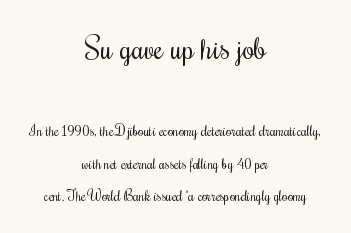
These two chunks differ in scale, with the top chunk taking the larger measure. In CSS terms this would be text-align: center. Compared with typical paragraphs, the rows here are farther apart.
